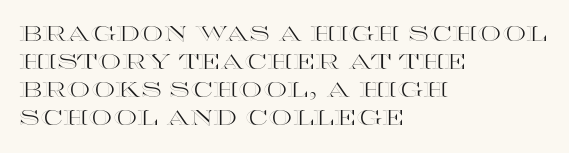
The image shows 21 px text type, upright; set left-aligned, normal line spacing (1.34x), normal letter spacing, not underlined.
